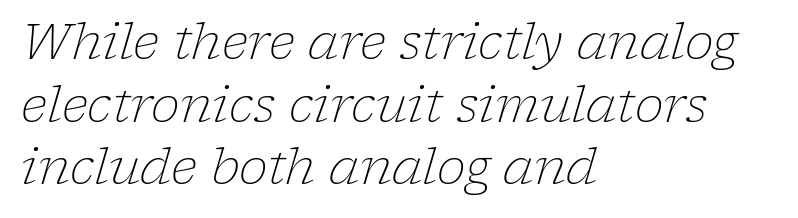
The image shows 49 px light serif type, italic (leaning right); set left-aligned, normal line spacing (1.28x), normal letter spacing, not underlined; low stroke contrast and a medium x-height.
